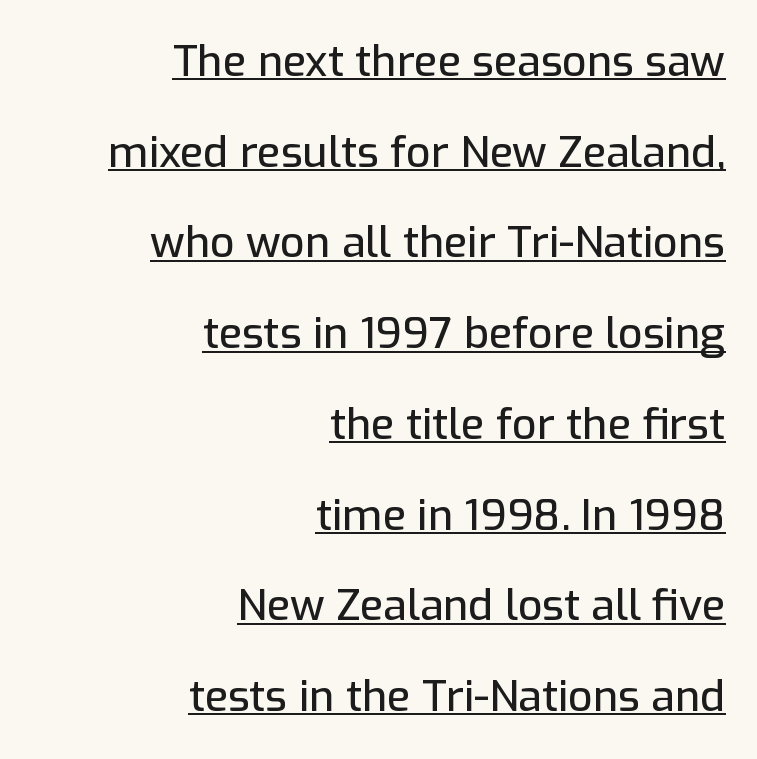
{"serif": "no", "italic": "no", "width": "normal", "stroke_contrast": "low", "x_height": "medium", "monospaced": "no", "underline": "yes", "align": "right", "line_spacing": "loose", "line_spacing_ratio": 2.11, "letter_spacing": "normal", "letter_spacing_em": 0.0, "glyph_px": 43}
